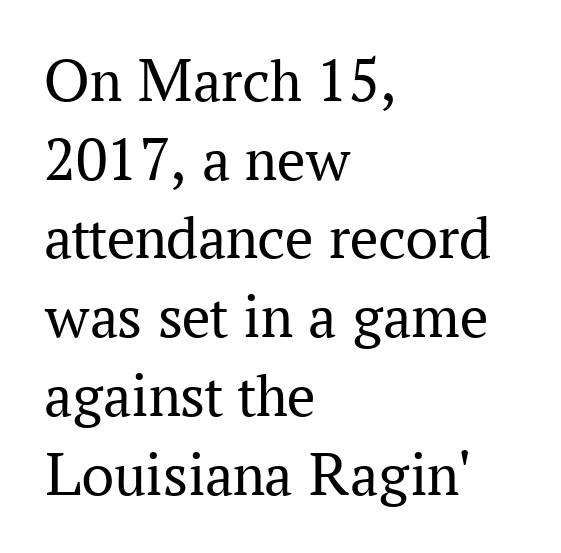
The image shows 63 px regular-weight serif type, upright; set left-aligned, normal line spacing (1.25x), normal letter spacing, not underlined; medium stroke contrast and a medium x-height.
